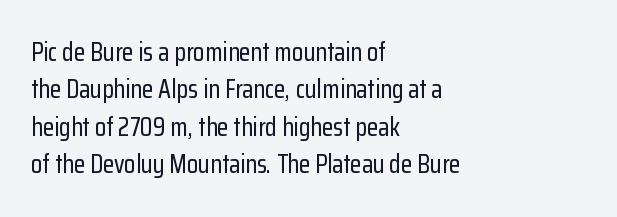
Q: Is the text italic (slanted)? A: No, it is upright.
Q: Is the text underlined? A: No.
Q: How is the paragraph aligned? A: Left-aligned.
Q: Is the spacing between letters normal or unusually wide? A: Normal.
Q: Is the spacing between lines tight, normal or loose? A: Normal.
